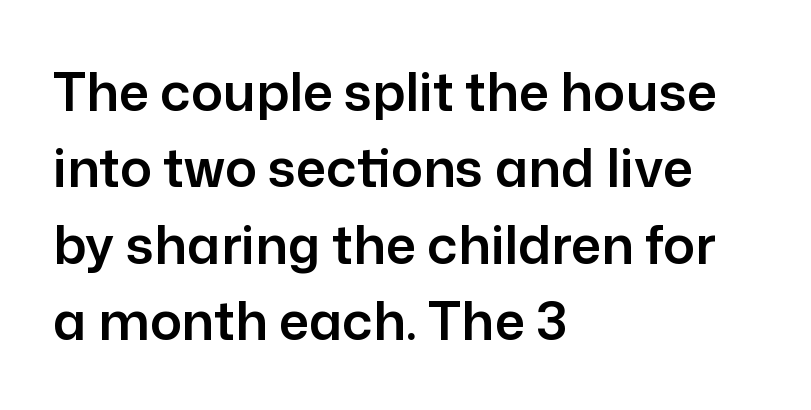
Does the leading feel generous? No, just average. Plain, unruled lines of type. The lettering holds an erect, upright posture throughout. A typesetter would call this proportional, since set widths differ per character. Each word holds together tightly as a unit, with standard inter-letter gaps.
